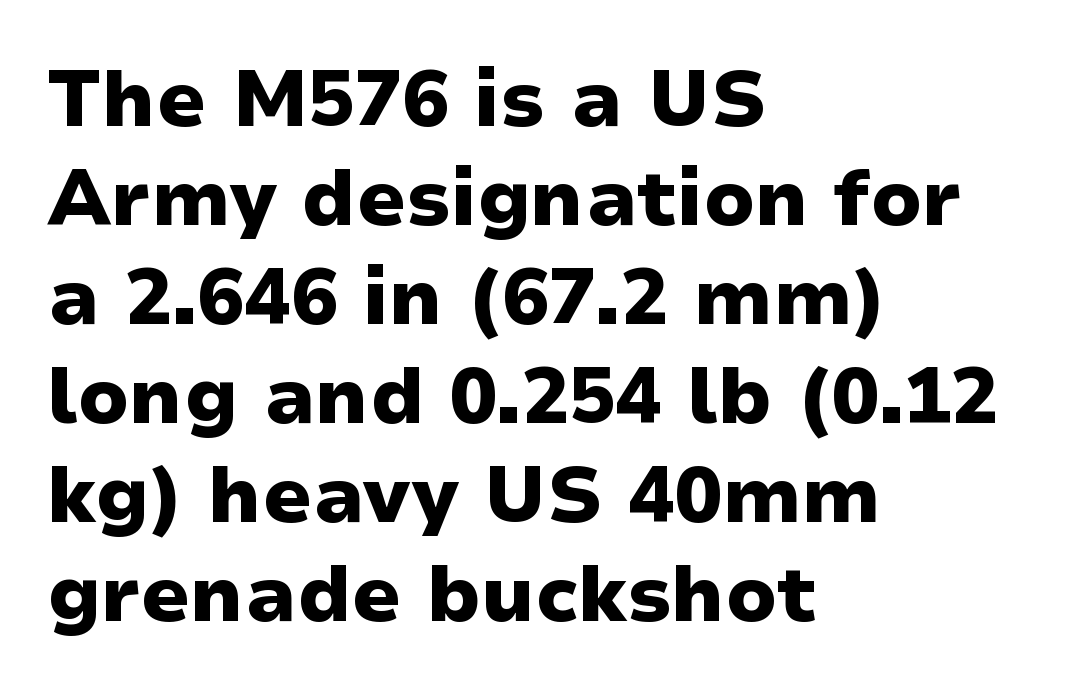
Q: Is the text bold? A: Yes.
Q: Is the text italic (slanted)? A: No, it is upright.
Q: Is the typeface a serif or a sans-serif typeface? A: Sans-serif.
Q: Is the text underlined? A: No.
Q: How is the paragraph aligned? A: Left-aligned.
Q: Is the spacing between letters normal or unusually wide? A: Normal.
Q: Is the spacing between lines tight, normal or loose? A: Normal.
Q: Width (condensed, normal, or wide)? A: Wide.
Q: Stroke contrast? A: Low.
Q: x-height? A: Medium.
Q: Monospaced? A: No.
